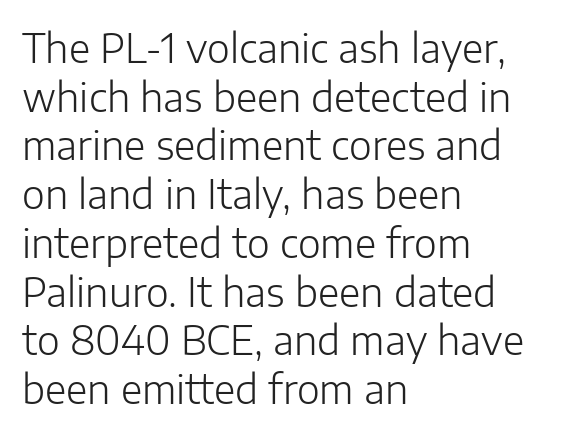
Q: Is the text bold? A: No.
Q: Is the text italic (slanted)? A: No, it is upright.
Q: Is the typeface a serif or a sans-serif typeface? A: Sans-serif.
Q: Is the text underlined? A: No.
Q: How is the paragraph aligned? A: Left-aligned.
Q: Is the spacing between letters normal or unusually wide? A: Normal.
Q: Is the spacing between lines tight, normal or loose? A: Normal.
Q: Width (condensed, normal, or wide)? A: Normal.
Q: Stroke contrast? A: Low.
Q: x-height? A: Medium.
Q: Monospaced? A: No.
